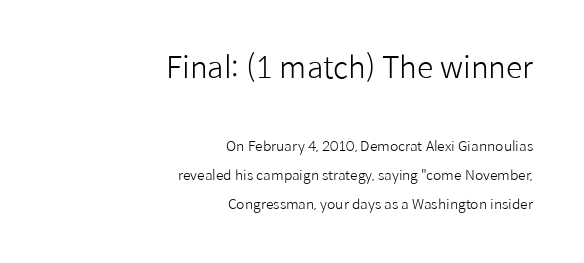
{"serif": "no", "italic": "no", "bold": "no", "weight": "light", "width": "normal", "stroke_contrast": "low", "x_height": "medium", "monospaced": "no", "underline": "no", "align": "right", "line_spacing": "loose", "line_spacing_ratio": 2.09, "letter_spacing": "normal", "letter_spacing_em": 0.0, "larger_block": "first", "size_ratio": 2.14, "glyph_px": 30}
